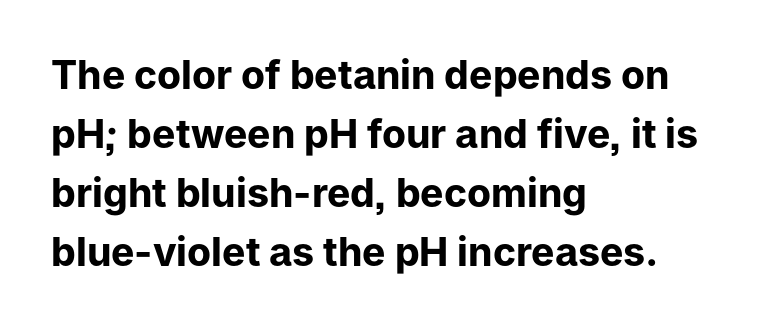
Q: Is the text bold? A: Yes.
Q: Is the text italic (slanted)? A: No, it is upright.
Q: Is the typeface a serif or a sans-serif typeface? A: Sans-serif.
Q: Is the text underlined? A: No.
Q: How is the paragraph aligned? A: Left-aligned.
Q: Is the spacing between letters normal or unusually wide? A: Normal.
Q: Is the spacing between lines tight, normal or loose? A: Normal.
Q: Width (condensed, normal, or wide)? A: Normal.
Q: Stroke contrast? A: Low.
Q: x-height? A: Medium.
Q: Monospaced? A: No.
